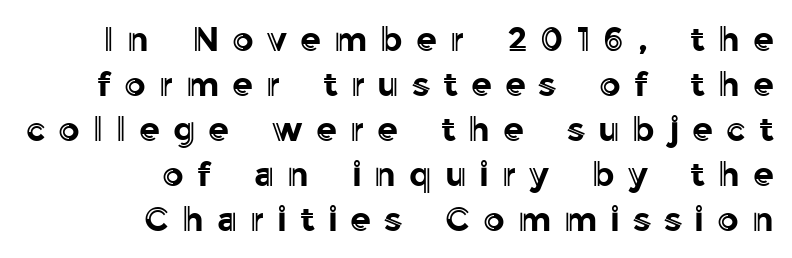
Q: Is the text italic (slanted)? A: No, it is upright.
Q: Is the text underlined? A: No.
Q: How is the paragraph aligned? A: Right-aligned.
Q: Is the spacing between letters normal or unusually wide? A: Unusually wide.
Q: Is the spacing between lines tight, normal or loose? A: Normal.
Q: Width (condensed, normal, or wide)? A: Normal.
Q: x-height? A: Medium.
Q: Monospaced? A: No.
